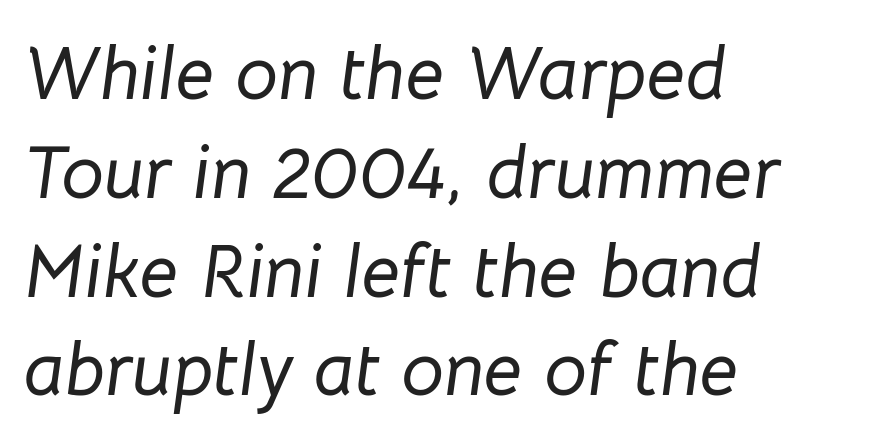
Q: Is the text italic (slanted)? A: Yes, it leans right by about 8 degrees.
Q: Is the text underlined? A: No.
Q: How is the paragraph aligned? A: Left-aligned.
Q: Is the spacing between letters normal or unusually wide? A: Normal.
Q: Is the spacing between lines tight, normal or loose? A: Normal.
Q: Width (condensed, normal, or wide)? A: Normal.
Q: Stroke contrast? A: Low.
Q: x-height? A: Medium.
Q: Monospaced? A: No.
